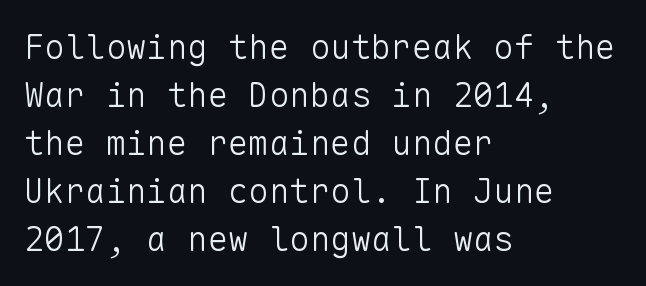
{"serif": "no", "italic": "no", "bold": "no", "weight": "light", "width": "normal", "stroke_contrast": "low", "x_height": "medium", "monospaced": "yes", "underline": "no", "align": "left", "line_spacing": "normal", "line_spacing_ratio": 1.41, "letter_spacing": "normal", "letter_spacing_em": 0.0, "glyph_px": 34}
